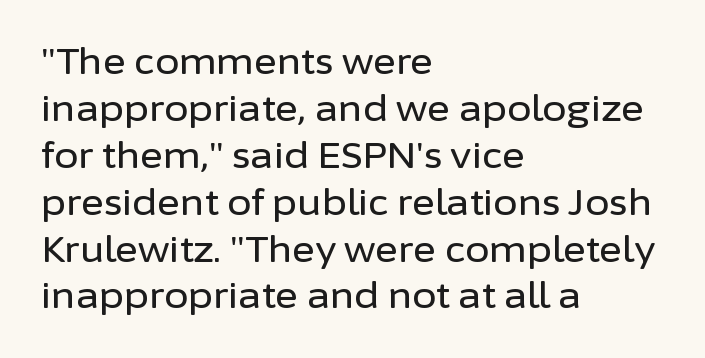
It's the straight-up-and-down kind of type. Where is the straight margin? On the left. Students, note that the glyphs here touch the page at normal intervals. This sample keeps an unexceptional amount of space between lines. Character widths vary here, with narrow letters taking less room than wide ones. The type family on display is of the sans-serif kind.
